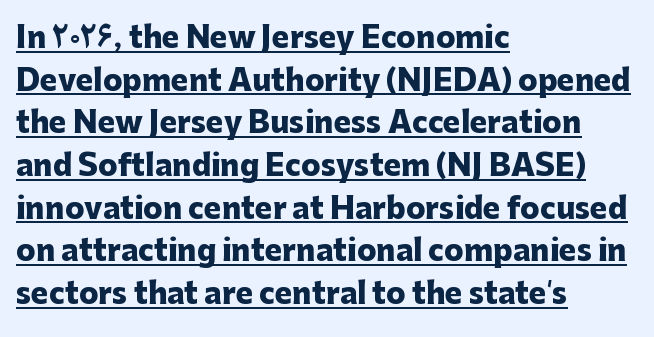
The image shows 29 px heavy sans-serif type, upright; set left-aligned, normal line spacing (1.47x), normal letter spacing, underlined; low stroke contrast and a medium x-height.
